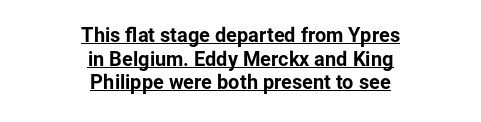
Q: Is the text bold? A: Yes.
Q: Is the text italic (slanted)? A: No, it is upright.
Q: Is the text underlined? A: Yes.
Q: How is the paragraph aligned? A: Centered.
Q: Is the spacing between letters normal or unusually wide? A: Normal.
